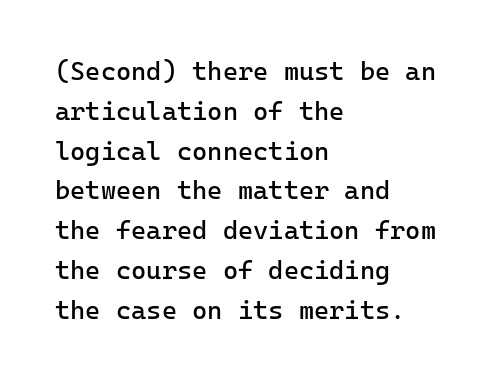
Nobody touched the tracking dial on this one. Line starts are locked; line ends wander. The block of text has a typical density, with ordinary space between rows. The glyphs are unaccompanied by any horizontal stroke below them. Notice how the stems are strictly vertical — no italics here. These glyphs show unthickened strokes, regular width or finer.
